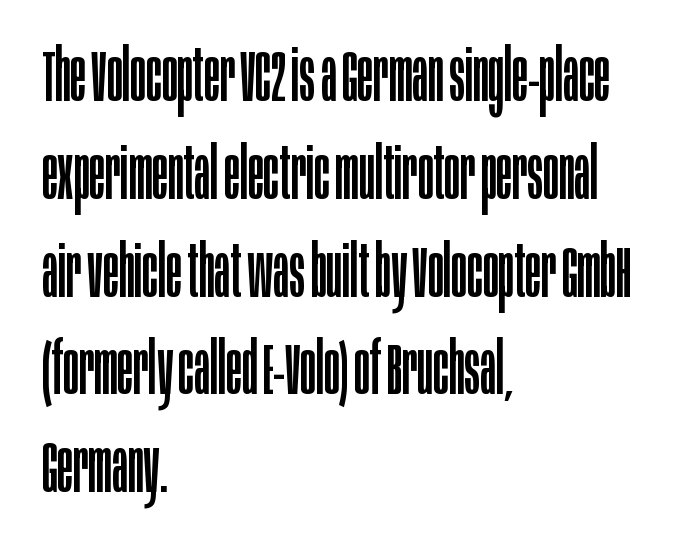
{"serif": "no", "italic": "no", "bold": "no", "weight": "regular", "width": "condensed", "stroke_contrast": "low", "x_height": "large", "monospaced": "no", "underline": "no", "align": "left", "line_spacing": "normal", "line_spacing_ratio": 1.34, "letter_spacing": "normal", "letter_spacing_em": 0.0, "glyph_px": 73}
